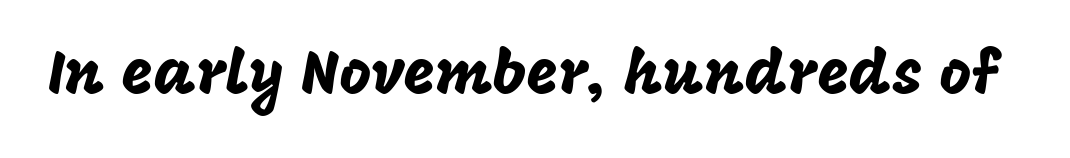
Students, note that the glyphs here touch the page at normal intervals. The passage shown is typeset with a sans-serif family. Clear beneath every line of the passage.
